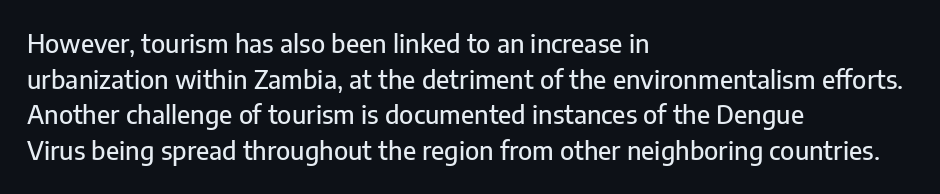
The image shows 25 px text type, upright; set left-aligned, normal line spacing (1.43x), normal letter spacing, not underlined.
